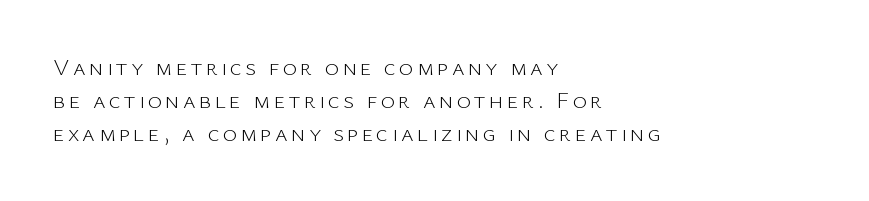
Characters remain perfectly vertical along every line. The foot of each line stays bare and open. This rendering uses left alignment, leaving the right contour irregular. Compared with typical paragraphs, the rows here are spaced about the same. This reads as an unemphasized weight, regular at the heaviest.
